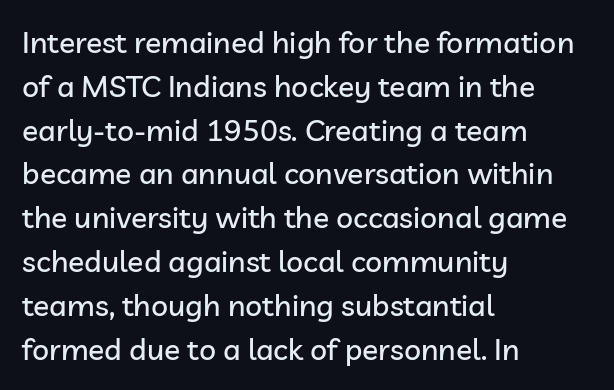
Q: Is the text italic (slanted)? A: No, it is upright.
Q: Is the typeface a serif or a sans-serif typeface? A: Sans-serif.
Q: Is the text underlined? A: No.
Q: How is the paragraph aligned? A: Left-aligned.
Q: Is the spacing between letters normal or unusually wide? A: Normal.
Q: Is the spacing between lines tight, normal or loose? A: Normal.
Q: Width (condensed, normal, or wide)? A: Normal.
Q: Stroke contrast? A: Low.
Q: x-height? A: Medium.
Q: Monospaced? A: No.
